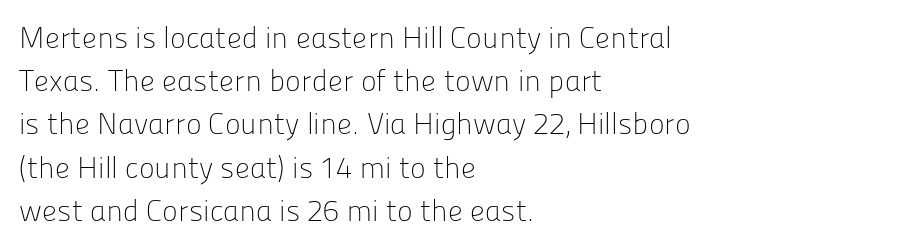
{"serif": "no", "italic": "no", "bold": "no", "weight": "light", "width": "normal", "stroke_contrast": "low", "x_height": "medium", "monospaced": "no", "underline": "no", "align": "left", "line_spacing": "normal", "line_spacing_ratio": 1.44, "letter_spacing": "normal", "letter_spacing_em": 0.0, "glyph_px": 30}
